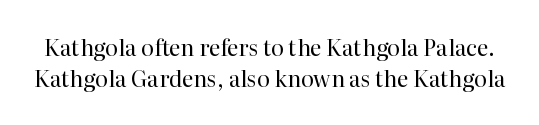
Q: Is the text bold? A: No.
Q: Is the text italic (slanted)? A: No, it is upright.
Q: Is the text underlined? A: No.
Q: Is the spacing between letters normal or unusually wide? A: Normal.
Q: Is the spacing between lines tight, normal or loose? A: Normal.
